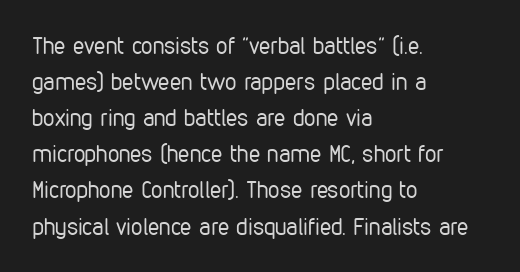
Q: Is the text bold? A: No.
Q: Is the text italic (slanted)? A: No, it is upright.
Q: Is the text underlined? A: No.
Q: How is the paragraph aligned? A: Left-aligned.
Q: Is the spacing between letters normal or unusually wide? A: Normal.
Q: Is the spacing between lines tight, normal or loose? A: Normal.
